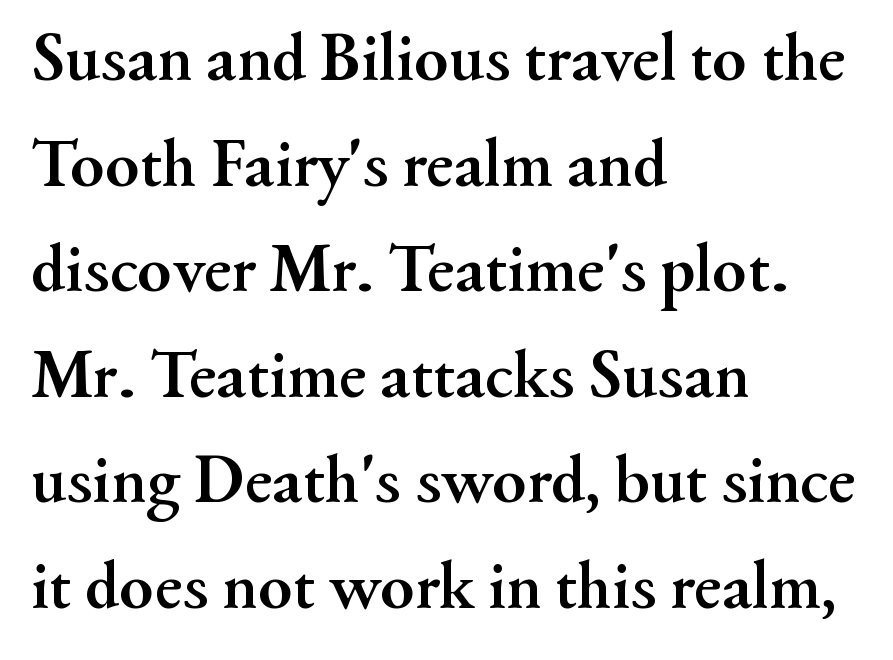
Q: Is the text bold? A: Yes.
Q: Is the text italic (slanted)? A: No, it is upright.
Q: Is the typeface a serif or a sans-serif typeface? A: Serif.
Q: Is the text underlined? A: No.
Q: How is the paragraph aligned? A: Left-aligned.
Q: Is the spacing between letters normal or unusually wide? A: Normal.
Q: Is the spacing between lines tight, normal or loose? A: Normal.
Q: Width (condensed, normal, or wide)? A: Normal.
Q: Stroke contrast? A: Medium.
Q: x-height? A: Small.
Q: Monospaced? A: No.
